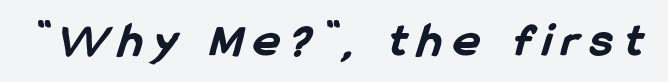
Compared with an ordinary text face, these strokes are far heavier — a full bold. What kind of face is this? One without serifs — a sans. Check the space under the baseline: it is left empty. A typesetter would call this proportional, since set widths differ per character. The letters are spread apart with noticeably loose tracking.
